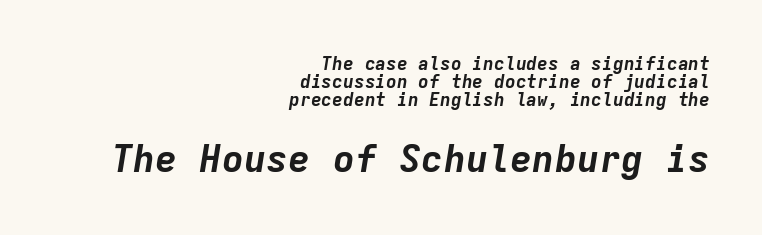
Q: Is the text bold? A: Yes.
Q: Is the text italic (slanted)? A: Yes, it leans right by about 9 degrees.
Q: Is the text underlined? A: No.
Q: How is the paragraph aligned? A: Right-aligned.
Q: Is the spacing between letters normal or unusually wide? A: Normal.
Q: Is the spacing between lines tight, normal or loose? A: Tight.
Q: Which block of text is set in a larger size, the first (top) or the second (bottom)? A: The second (bottom) one.
Q: Width (condensed, normal, or wide)? A: Normal.
Q: Stroke contrast? A: Low.
Q: x-height? A: Medium.
Q: Monospaced? A: Yes.
